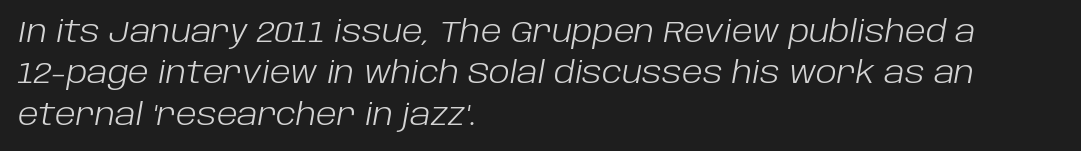
The image shows 30 px light type, italic (leaning right); set left-aligned, normal line spacing (1.38x), normal letter spacing, not underlined; low stroke contrast and a large x-height.
